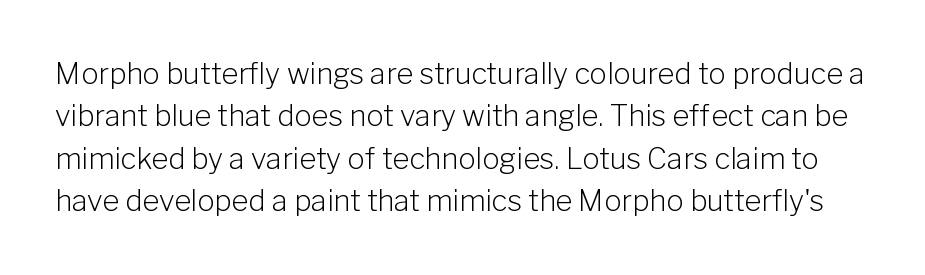
{"serif": "no", "italic": "no", "bold": "no", "weight": "light", "width": "normal", "stroke_contrast": "low", "x_height": "medium", "monospaced": "no", "underline": "no", "line_spacing": "normal", "line_spacing_ratio": 1.46, "letter_spacing": "normal", "letter_spacing_em": 0.0, "glyph_px": 29}
